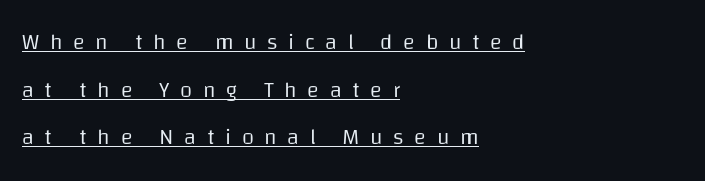
{"italic": "no", "bold": "no", "underline": "yes", "align": "left", "line_spacing": "loose", "line_spacing_ratio": 2.17, "letter_spacing": "wide", "letter_spacing_em": 0.48, "glyph_px": 22}
